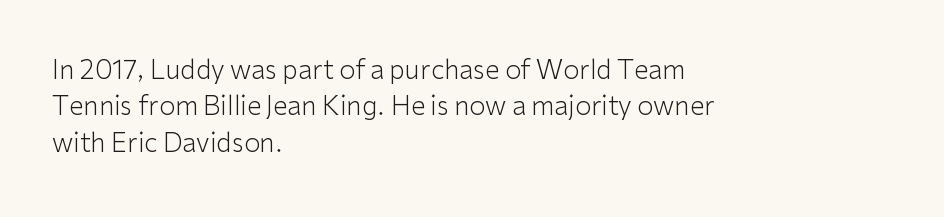
{"italic": "no", "bold": "no", "underline": "no", "align": "left", "line_spacing": "normal", "line_spacing_ratio": 1.4, "letter_spacing": "normal", "letter_spacing_em": 0.0, "glyph_px": 26}
